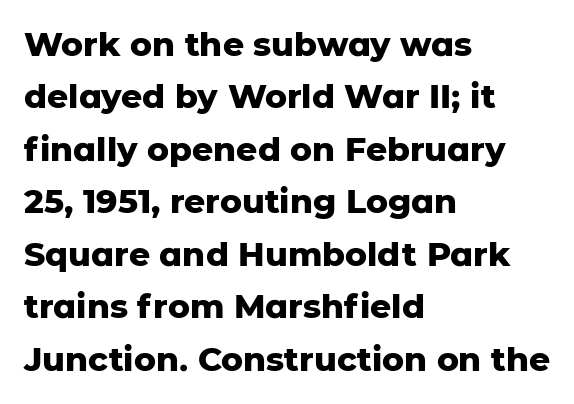
Q: Is the text bold? A: Yes.
Q: Is the text italic (slanted)? A: No, it is upright.
Q: Is the typeface a serif or a sans-serif typeface? A: Sans-serif.
Q: Is the text underlined? A: No.
Q: How is the paragraph aligned? A: Left-aligned.
Q: Is the spacing between letters normal or unusually wide? A: Normal.
Q: Is the spacing between lines tight, normal or loose? A: Normal.
Q: Width (condensed, normal, or wide)? A: Normal.
Q: Stroke contrast? A: Low.
Q: x-height? A: Medium.
Q: Monospaced? A: No.
